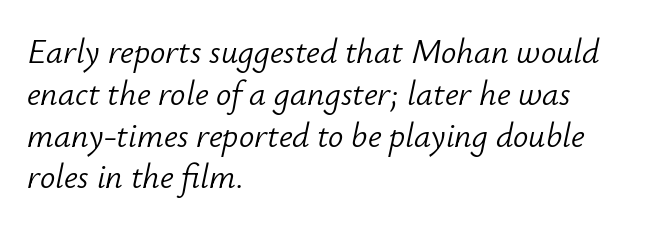
{"italic": "yes", "lean": "right", "slant_degrees": 12, "bold": "no", "weight": "light", "width": "normal", "stroke_contrast": "low", "x_height": "small", "monospaced": "no", "underline": "no", "align": "left", "line_spacing_ratio": 1.23, "letter_spacing": "normal", "letter_spacing_em": 0.0, "glyph_px": 34}
